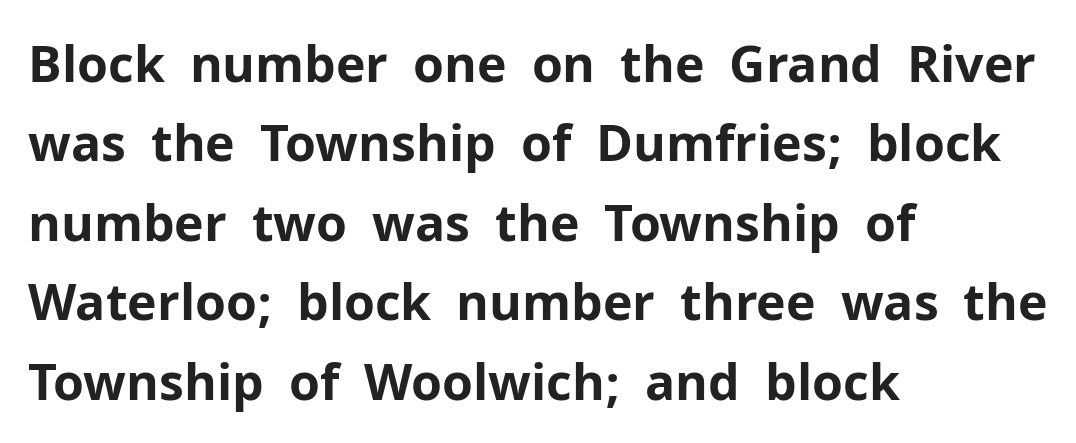
{"serif": "no", "italic": "no", "bold": "yes", "weight": "bold", "width": "normal", "stroke_contrast": "low", "x_height": "medium", "monospaced": "no", "underline": "no", "align": "left", "line_spacing": "normal", "line_spacing_ratio": 1.59, "letter_spacing": "normal", "letter_spacing_em": 0.0, "glyph_px": 50}
